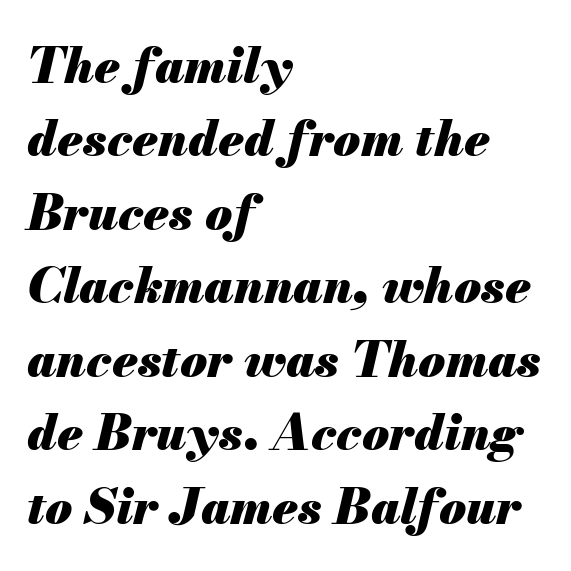
{"italic": "yes", "lean": "right", "slant_degrees": 13, "bold": "yes", "weight": "heavy", "width": "normal", "stroke_contrast": "medium", "x_height": "small", "monospaced": "no", "underline": "no", "align": "left", "line_spacing": "normal", "line_spacing_ratio": 1.5, "letter_spacing": "normal", "letter_spacing_em": 0.0, "glyph_px": 49}
